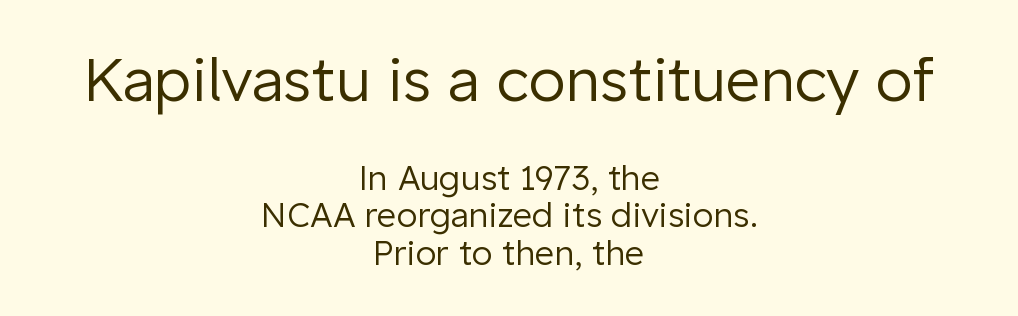
Q: Is the text bold? A: No.
Q: Is the text italic (slanted)? A: No, it is upright.
Q: Is the typeface a serif or a sans-serif typeface? A: Sans-serif.
Q: Is the text underlined? A: No.
Q: How is the paragraph aligned? A: Centered.
Q: Is the spacing between letters normal or unusually wide? A: Normal.
Q: Is the spacing between lines tight, normal or loose? A: Tight.
Q: Which block of text is set in a larger size, the first (top) or the second (bottom)? A: The first (top) one.
Q: Width (condensed, normal, or wide)? A: Normal.
Q: Stroke contrast? A: Low.
Q: x-height? A: Medium.
Q: Monospaced? A: No.
